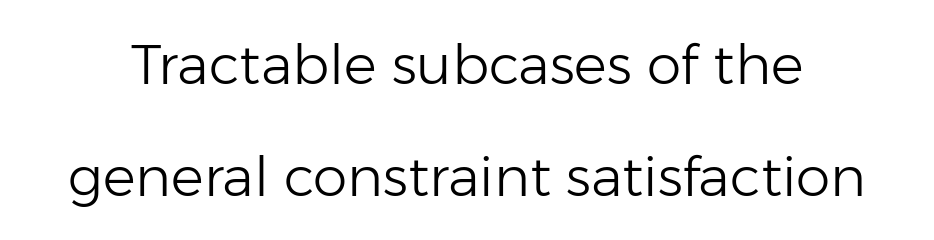
No chunkiness to these letters — they're not bold. Is this a sans? Yes — the strokes have no serifs. The lines are spread far apart with generous leading. Posture: upright roman. Bare-footed words on every line.
